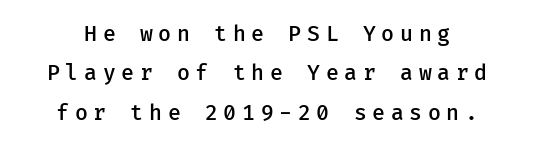
Q: Is the text bold? A: Semi-bold.
Q: Is the text italic (slanted)? A: No, it is upright.
Q: Is the text underlined? A: No.
Q: Is the spacing between letters normal or unusually wide? A: Unusually wide.
